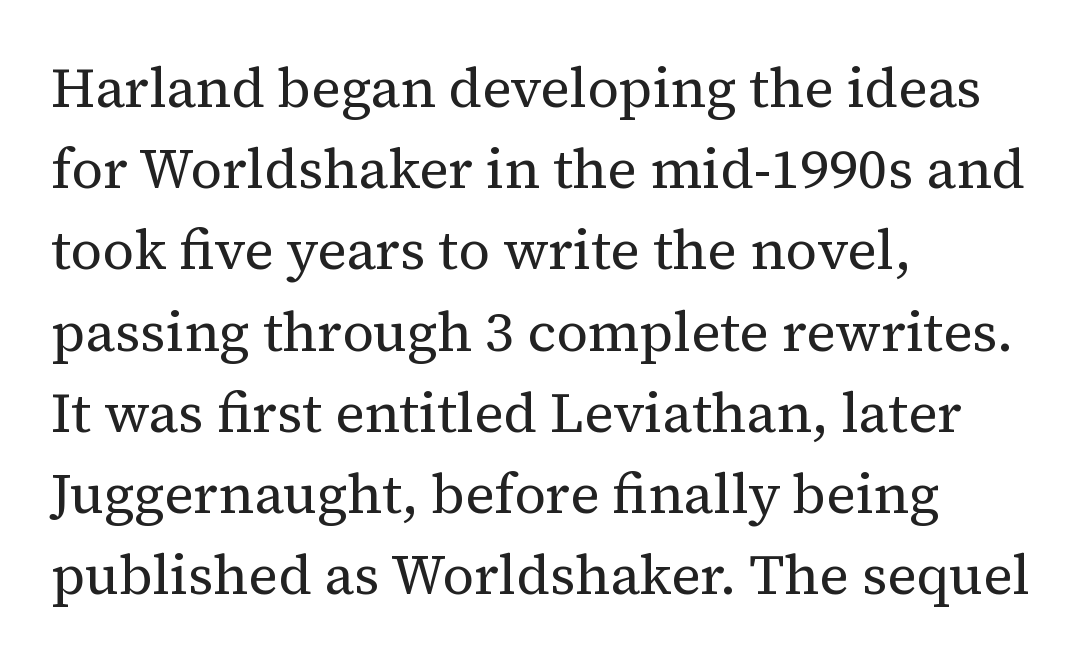
Q: Is the text bold? A: No.
Q: Is the text italic (slanted)? A: No, it is upright.
Q: Is the typeface a serif or a sans-serif typeface? A: Serif.
Q: Is the text underlined? A: No.
Q: How is the paragraph aligned? A: Left-aligned.
Q: Is the spacing between letters normal or unusually wide? A: Normal.
Q: Is the spacing between lines tight, normal or loose? A: Normal.
Q: Width (condensed, normal, or wide)? A: Normal.
Q: Stroke contrast? A: Medium.
Q: x-height? A: Medium.
Q: Monospaced? A: No.
